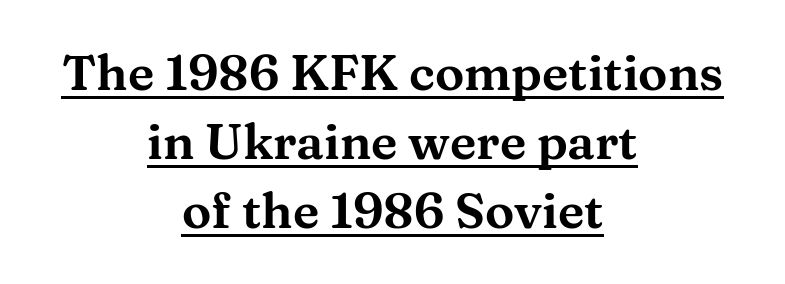
The image shows 49 px wide serif type, upright; set centered, normal line spacing (1.41x), normal letter spacing, underlined; medium stroke contrast and a medium x-height.
